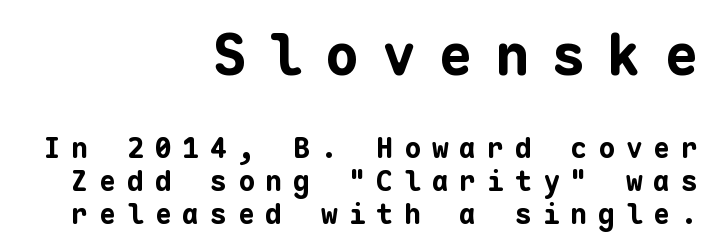
The letterforms stand isolated, each surrounded by extra space. A full-strength bold gives these letters their thick strokes. Do the characters align in a grid? Yes, the font is monospaced. Style check: upright.
